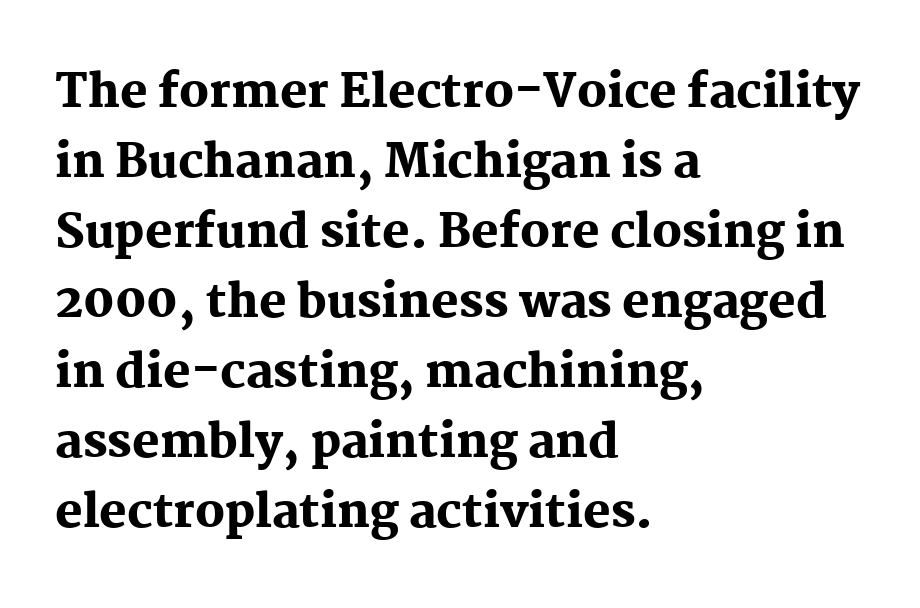
What weight is shown? A full bold with thick strokes. Each letter keeps its own natural width here, so spacing adapts to shape. The text block is weighted toward the left margin, trailing off unevenly rightward. Leading matches the norm, producing a regular column. Each word holds together tightly as a unit, with standard inter-letter gaps.
